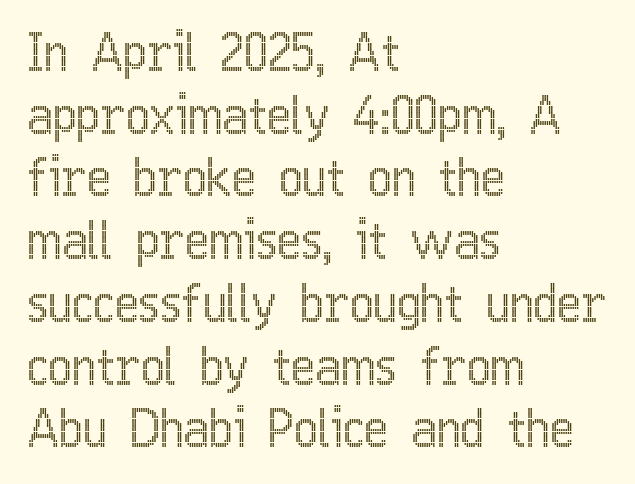
Q: Is the text italic (slanted)? A: No, it is upright.
Q: Is the text underlined? A: No.
Q: How is the paragraph aligned? A: Left-aligned.
Q: Is the spacing between letters normal or unusually wide? A: Normal.
Q: Width (condensed, normal, or wide)? A: Condensed.
Q: x-height? A: Medium.
Q: Monospaced? A: No.
